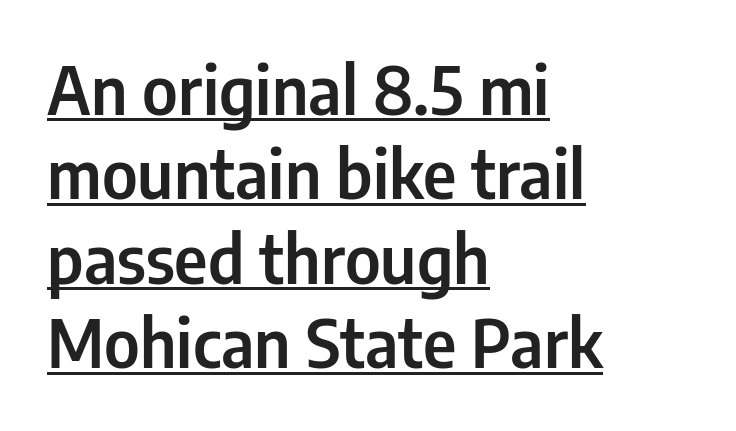
The face used here is a sans, in the tradition of grotesques and geometrics. Does the copy run flush right? No — it runs flush left. Observe the ordinary spacing: letters are neighbours, not strangers. Does the leading feel generous? No, just average. Each line of the rendering has a horizontal stroke beneath the glyphs. The lettering holds an erect, upright posture throughout.
